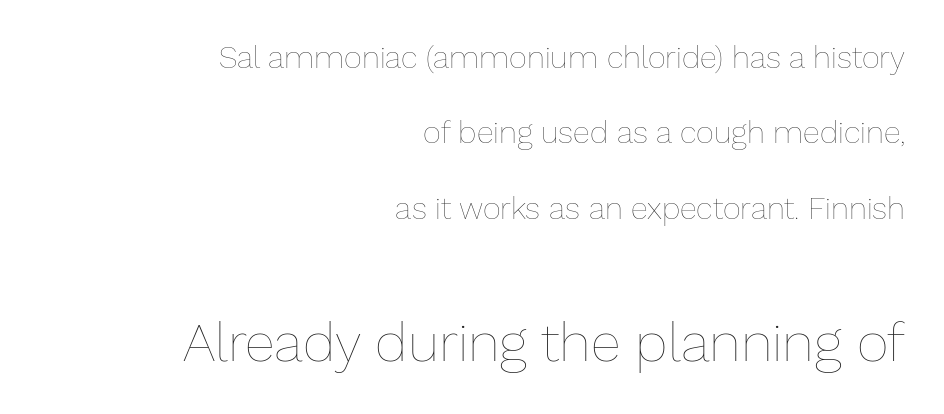
{"italic": "no", "bold": "no", "weight": "thin", "width": "normal", "stroke_contrast": "low", "x_height": "medium", "monospaced": "no", "underline": "no", "align": "right", "line_spacing": "loose", "line_spacing_ratio": 2.43, "letter_spacing": "normal", "letter_spacing_em": 0.0, "larger_block": "second", "size_ratio": 1.77, "glyph_px": 55}
